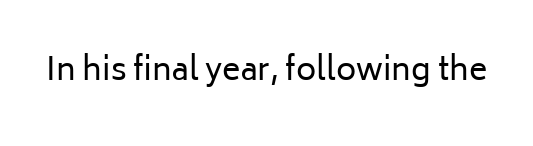
{"serif": "no", "italic": "no", "bold": "no", "weight": "regular", "width": "normal", "stroke_contrast": "low", "x_height": "medium", "monospaced": "no", "underline": "no", "letter_spacing": "normal", "letter_spacing_em": 0.0, "glyph_px": 31}
